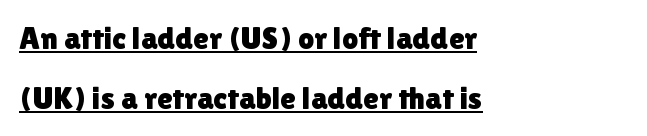
Q: Is the text italic (slanted)? A: No, it is upright.
Q: Is the typeface a serif or a sans-serif typeface? A: Sans-serif.
Q: Is the text underlined? A: Yes.
Q: How is the paragraph aligned? A: Left-aligned.
Q: Is the spacing between letters normal or unusually wide? A: Normal.
Q: Width (condensed, normal, or wide)? A: Normal.
Q: x-height? A: Medium.
Q: Monospaced? A: No.
